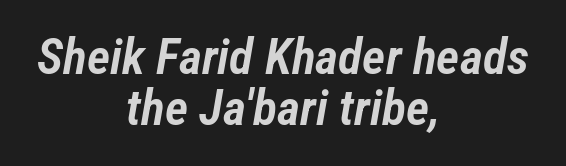
The image shows 50 px semibold, condensed type, italic (leaning right); set centered, tight line spacing (1.03x), normal letter spacing, not underlined; low stroke contrast and a medium x-height.
